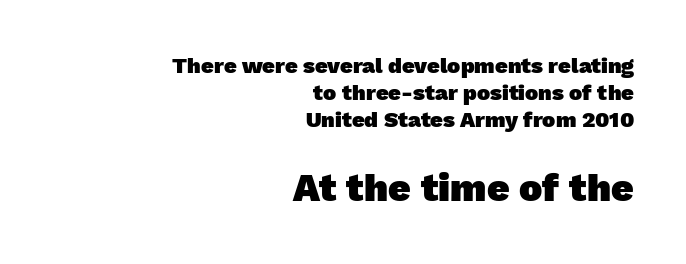
Q: Is the text bold? A: Yes.
Q: Is the typeface a serif or a sans-serif typeface? A: Sans-serif.
Q: Is the text underlined? A: No.
Q: How is the paragraph aligned? A: Right-aligned.
Q: Is the spacing between letters normal or unusually wide? A: Normal.
Q: Which block of text is set in a larger size, the first (top) or the second (bottom)? A: The second (bottom) one.
Q: Width (condensed, normal, or wide)? A: Normal.
Q: Stroke contrast? A: Low.
Q: x-height? A: Medium.
Q: Monospaced? A: No.
